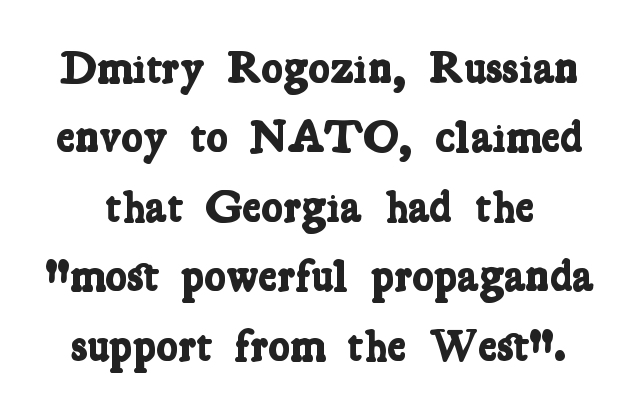
The image shows 46 px bold, condensed serif type; set normal line spacing (1.51x), normal letter spacing, not underlined; low stroke contrast and a medium x-height.
